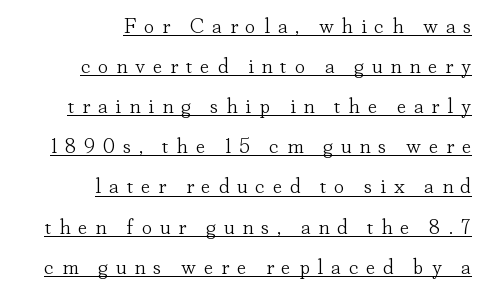
{"italic": "no", "bold": "no", "underline": "yes", "align": "right", "line_spacing": "loose", "line_spacing_ratio": 1.91, "letter_spacing": "wide", "letter_spacing_em": 0.37, "glyph_px": 21}
